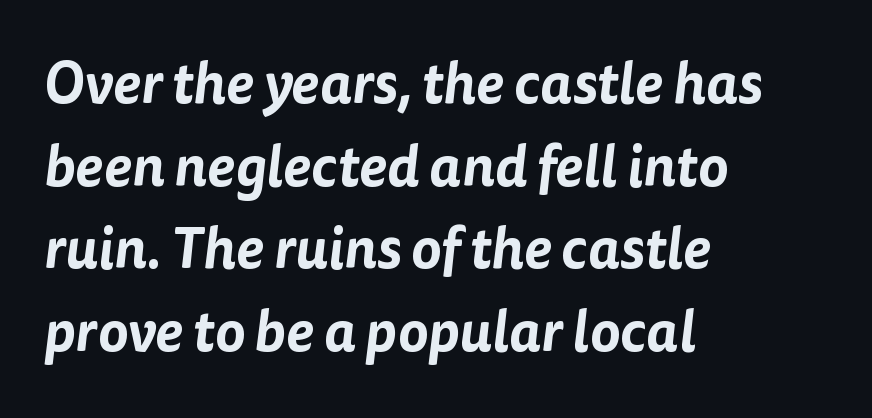
Q: Is the typeface a serif or a sans-serif typeface? A: Sans-serif.
Q: Is the text underlined? A: No.
Q: How is the paragraph aligned? A: Left-aligned.
Q: Is the spacing between letters normal or unusually wide? A: Normal.
Q: Is the spacing between lines tight, normal or loose? A: Normal.
Q: Width (condensed, normal, or wide)? A: Normal.
Q: Stroke contrast? A: Low.
Q: x-height? A: Medium.
Q: Monospaced? A: No.
